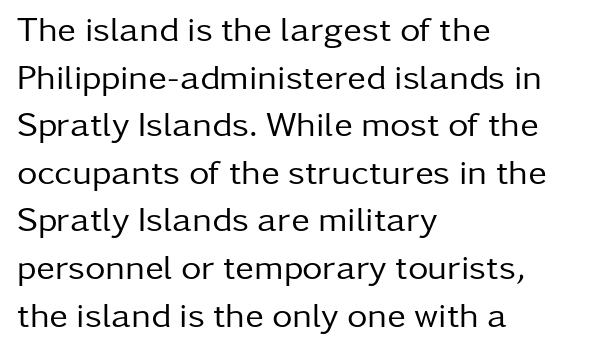
The image shows 35 px regular-weight sans-serif type, upright; set left-aligned, normal line spacing (1.36x), normal letter spacing, not underlined; low stroke contrast and a medium x-height.
